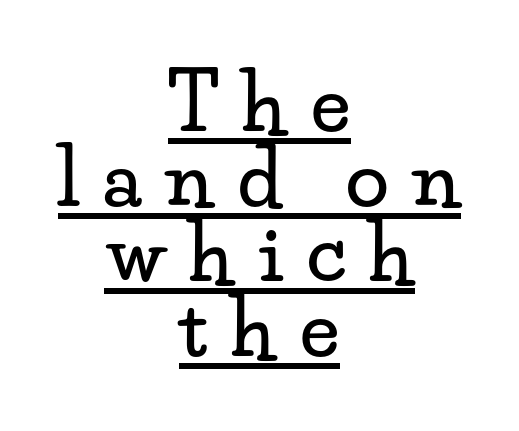
The block of text is dense from top to bottom, with scant space between rows. Ordinary non-slanted type is in use. Quick note: underline on. Think of a printed novel: that variable character pitch is what you see here. The compositor balanced each line on the midline. Loose tracking; the words dissolve into strings of separated letters.
